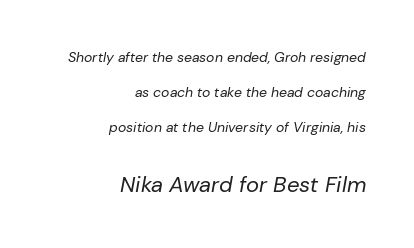
The image shows 22 px text type, italic (leaning right); set right-aligned, loose line spacing (2.49x), normal letter spacing, not underlined; the second (bottom) block is 1.57x larger.
